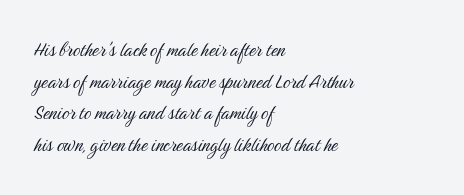
The image shows 23 px text type; set left-aligned, normal line spacing (1.37x), normal letter spacing, not underlined.
